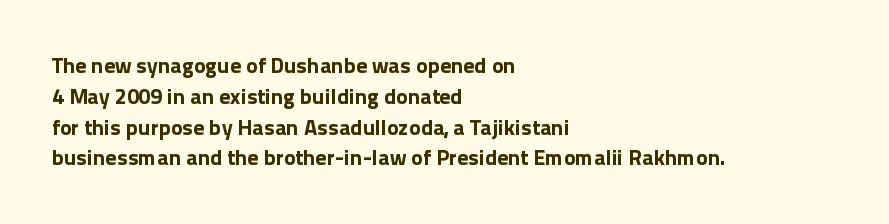
Q: Is the text bold? A: Yes.
Q: Is the text italic (slanted)? A: No, it is upright.
Q: Is the text underlined? A: No.
Q: How is the paragraph aligned? A: Left-aligned.
Q: Is the spacing between letters normal or unusually wide? A: Normal.
Q: Is the spacing between lines tight, normal or loose? A: Normal.
